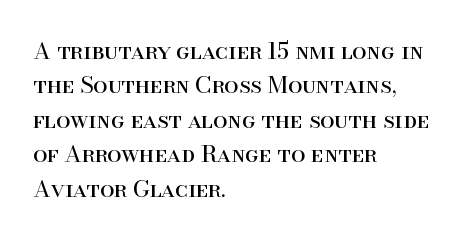
Q: Is the text bold? A: No.
Q: Is the text italic (slanted)? A: No, it is upright.
Q: Is the text underlined? A: No.
Q: How is the paragraph aligned? A: Left-aligned.
Q: Is the spacing between letters normal or unusually wide? A: Normal.
Q: Is the spacing between lines tight, normal or loose? A: Normal.
